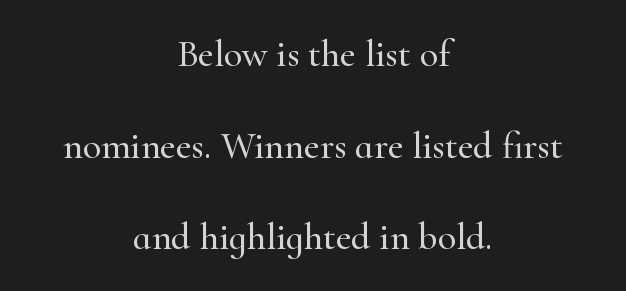
Q: Is the text italic (slanted)? A: No, it is upright.
Q: Is the typeface a serif or a sans-serif typeface? A: Serif.
Q: Is the text underlined? A: No.
Q: How is the paragraph aligned? A: Centered.
Q: Is the spacing between letters normal or unusually wide? A: Normal.
Q: Is the spacing between lines tight, normal or loose? A: Loose.
Q: Width (condensed, normal, or wide)? A: Normal.
Q: Stroke contrast? A: High.
Q: x-height? A: Small.
Q: Monospaced? A: No.
